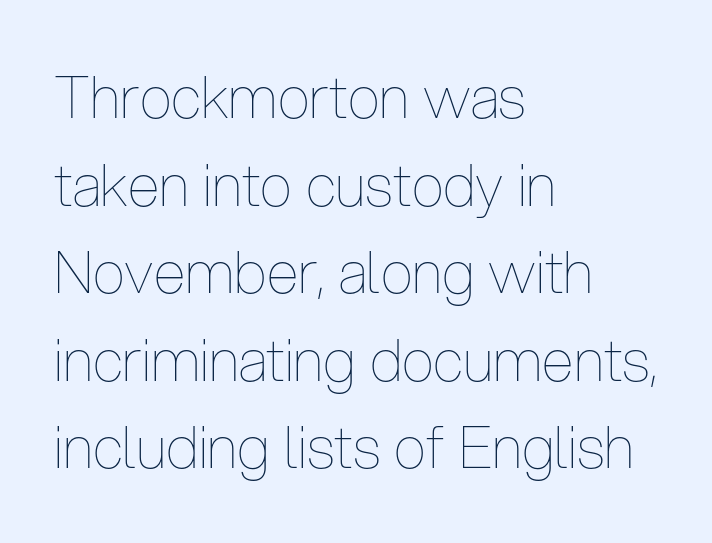
{"italic": "no", "bold": "no", "weight": "thin", "width": "condensed", "stroke_contrast": "low", "x_height": "medium", "monospaced": "no", "underline": "no", "align": "left", "line_spacing": "normal", "line_spacing_ratio": 1.51, "letter_spacing": "normal", "letter_spacing_em": 0.0, "glyph_px": 58}
